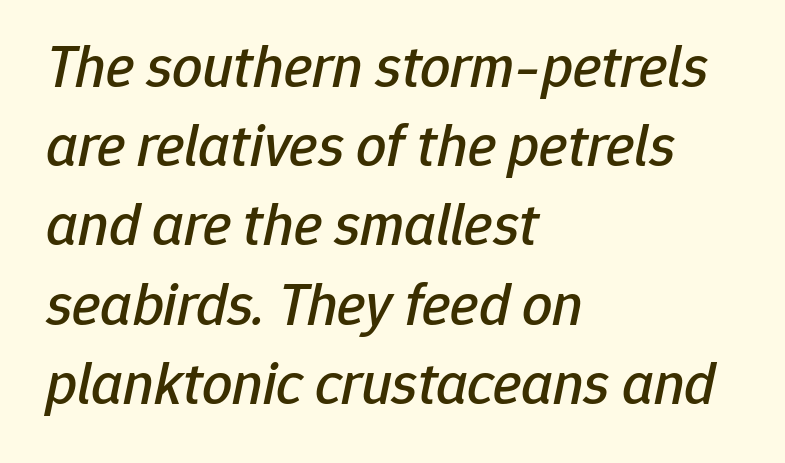
Q: Is the text italic (slanted)? A: Yes, it leans right by about 12 degrees.
Q: Is the text underlined? A: No.
Q: How is the paragraph aligned? A: Left-aligned.
Q: Is the spacing between letters normal or unusually wide? A: Normal.
Q: Is the spacing between lines tight, normal or loose? A: Normal.
Q: Width (condensed, normal, or wide)? A: Normal.
Q: Stroke contrast? A: Low.
Q: x-height? A: Medium.
Q: Monospaced? A: No.
